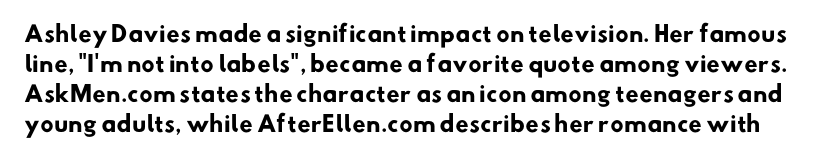
Q: Is the text bold? A: Yes.
Q: Is the text underlined? A: No.
Q: Is the spacing between letters normal or unusually wide? A: Normal.
Q: Is the spacing between lines tight, normal or loose? A: Normal.
